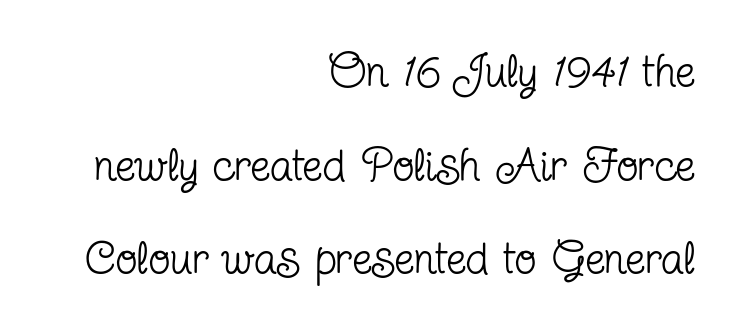
Varying glyph widths throughout — classic text-font behaviour. The lines are quadded right. Nobody touched the tracking dial on this one. Is the type heavy? It reads as light-to-regular instead. The glyphs are unaccompanied by any horizontal stroke below them.
